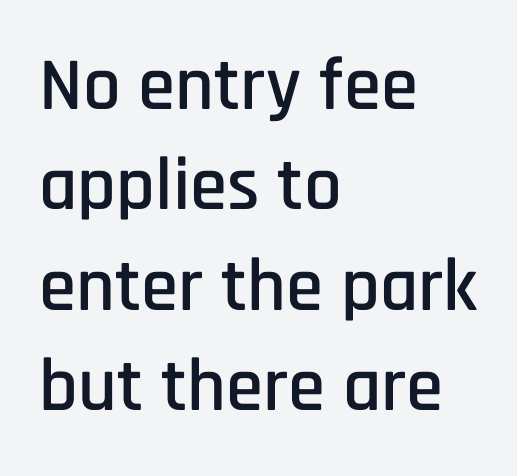
Nothing unusual about the tracking: characters are spaced as the font intends. Quick note: interline space is typical. If you drew a ruler down the left edge, every line would touch it. Is this a sans? Yes — the strokes have no serifs.
